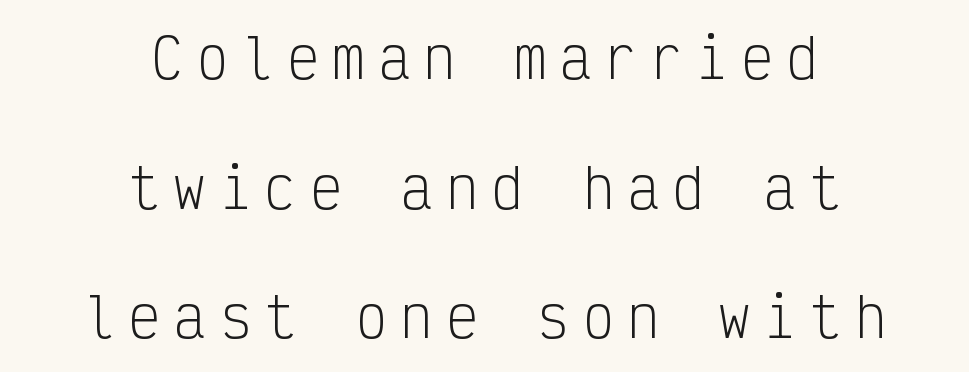
{"serif": "no", "italic": "no", "bold": "no", "weight": "light", "width": "condensed", "stroke_contrast": "low", "x_height": "medium", "monospaced": "yes", "underline": "no", "align": "center", "line_spacing": "loose", "line_spacing_ratio": 2.4, "letter_spacing": "wide", "letter_spacing_em": 0.24, "glyph_px": 54}
